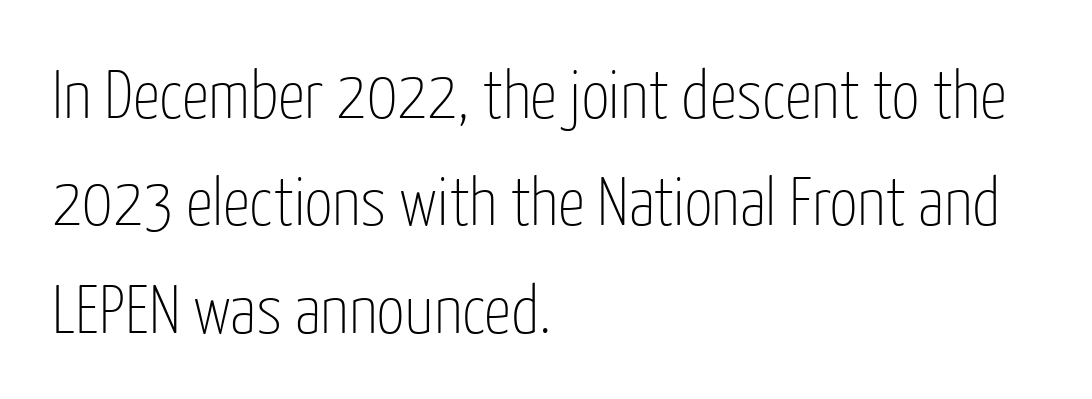
Q: Is the text bold? A: No.
Q: Is the text italic (slanted)? A: No, it is upright.
Q: Is the typeface a serif or a sans-serif typeface? A: Sans-serif.
Q: Is the text underlined? A: No.
Q: How is the paragraph aligned? A: Left-aligned.
Q: Is the spacing between letters normal or unusually wide? A: Normal.
Q: Is the spacing between lines tight, normal or loose? A: Normal.
Q: Width (condensed, normal, or wide)? A: Condensed.
Q: Stroke contrast? A: Low.
Q: x-height? A: Medium.
Q: Monospaced? A: No.
